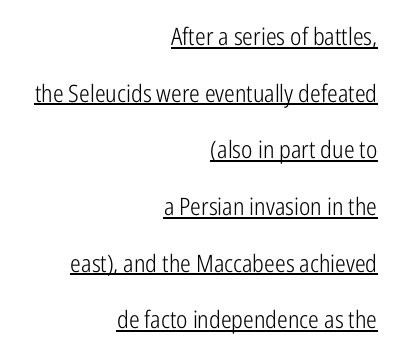
The image shows 24 px text type, upright; set right-aligned, loose line spacing (2.36x), normal letter spacing, underlined.
